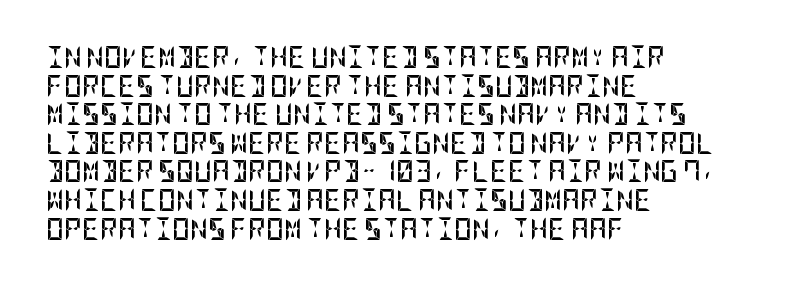
The image shows 22 px bold type, upright; set left-aligned, normal line spacing (1.3x), normal letter spacing, not underlined.
